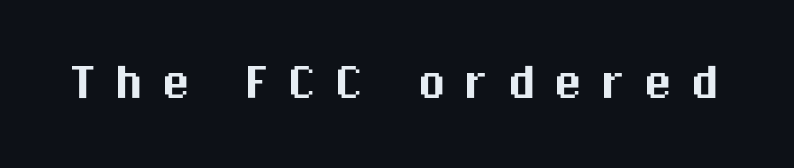
{"serif": "no", "italic": "no", "width": "normal", "stroke_contrast": "medium", "x_height": "medium", "monospaced": "no", "underline": "no", "letter_spacing": "wide", "letter_spacing_em": 0.32, "glyph_px": 57}
